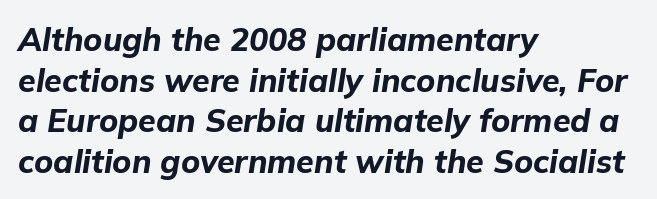
Q: Is the text bold? A: Yes.
Q: Is the text italic (slanted)? A: Yes, it leans right by about 9 degrees.
Q: Is the text underlined? A: No.
Q: How is the paragraph aligned? A: Left-aligned.
Q: Is the spacing between letters normal or unusually wide? A: Normal.
Q: Is the spacing between lines tight, normal or loose? A: Normal.
Q: Width (condensed, normal, or wide)? A: Normal.
Q: Stroke contrast? A: Low.
Q: x-height? A: Medium.
Q: Monospaced? A: No.
